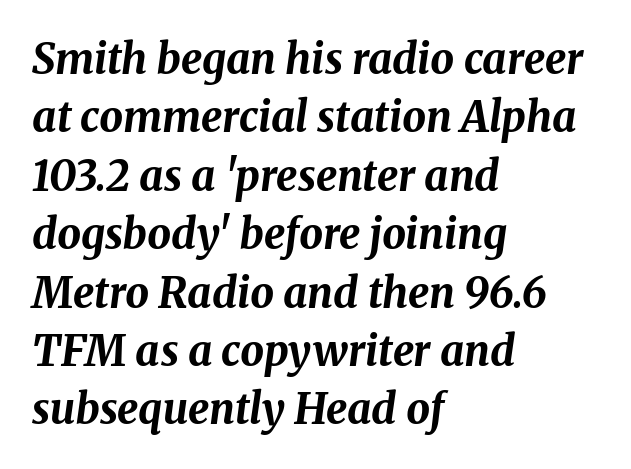
The image shows 42 px bold type, italic (leaning right); set left-aligned, normal line spacing (1.39x), normal letter spacing, not underlined; medium stroke contrast and a medium x-height.
